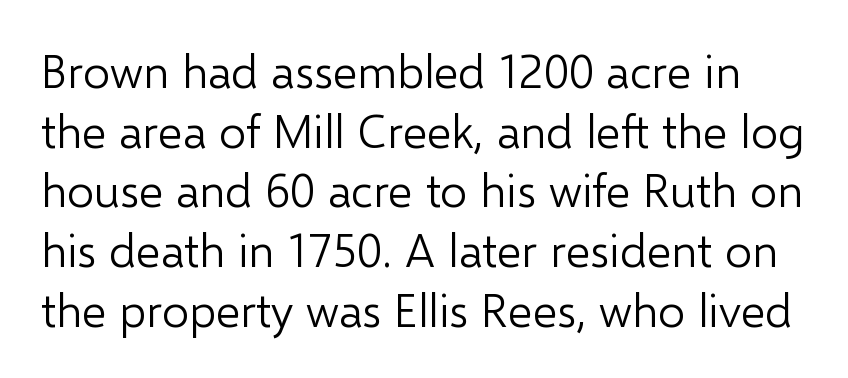
In terms of letterform style, serifs are entirely absent. Here the designer chose a conventional face with non-uniform glyph widths. No word sits above an underline. The leading is moderate, giving the passage an even texture. A typesetter would mark this as roman, not italic.
